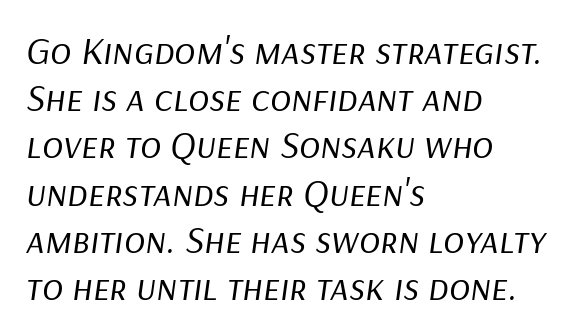
{"italic": "yes", "lean": "right", "slant_degrees": 9, "bold": "no", "weight": "regular", "width": "normal", "stroke_contrast": "low", "x_height": "medium", "monospaced": "no", "underline": "no", "align": "left", "line_spacing_ratio": 1.21, "letter_spacing": "normal", "letter_spacing_em": 0.0, "glyph_px": 39}
